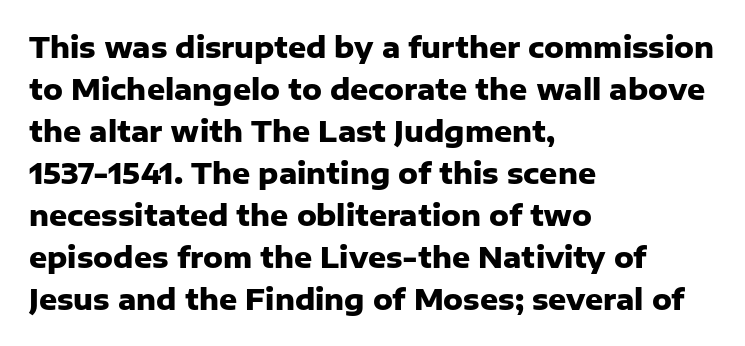
The image shows 28 px heavy sans-serif type, upright; set left-aligned, normal line spacing (1.5x), normal letter spacing, not underlined; low stroke contrast and a medium x-height.
